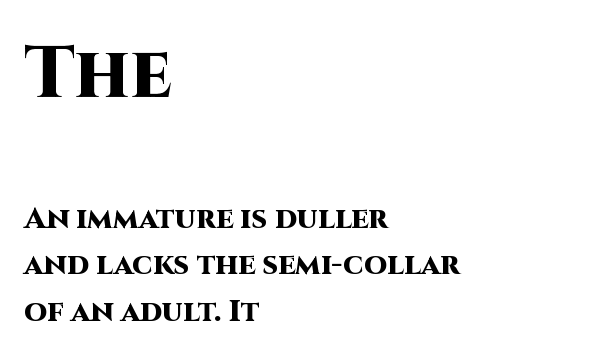
The image shows 74 px heavy sans-serif type, upright; set left-aligned, normal line spacing (1.55x), normal letter spacing, not underlined; the first (top) block is 2.47x larger; high stroke contrast and a large x-height.
